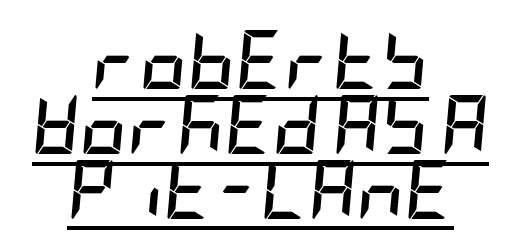
Q: Is the text bold? A: Yes.
Q: Is the text italic (slanted)? A: Yes, it leans right by about 5 degrees.
Q: Is the text underlined? A: Yes.
Q: How is the paragraph aligned? A: Centered.
Q: Is the spacing between letters normal or unusually wide? A: Normal.
Q: Is the spacing between lines tight, normal or loose? A: Tight.
Q: Width (condensed, normal, or wide)? A: Condensed.
Q: Stroke contrast? A: Low.
Q: x-height? A: Large.
